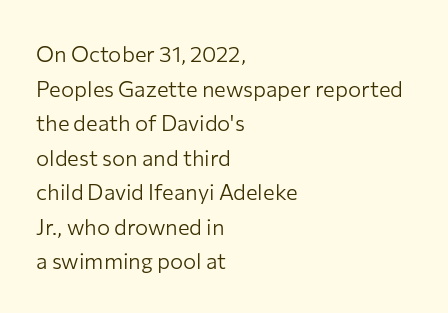
The image shows 22 px text type, upright; set left-aligned, normal line spacing (1.57x), normal letter spacing, not underlined.
